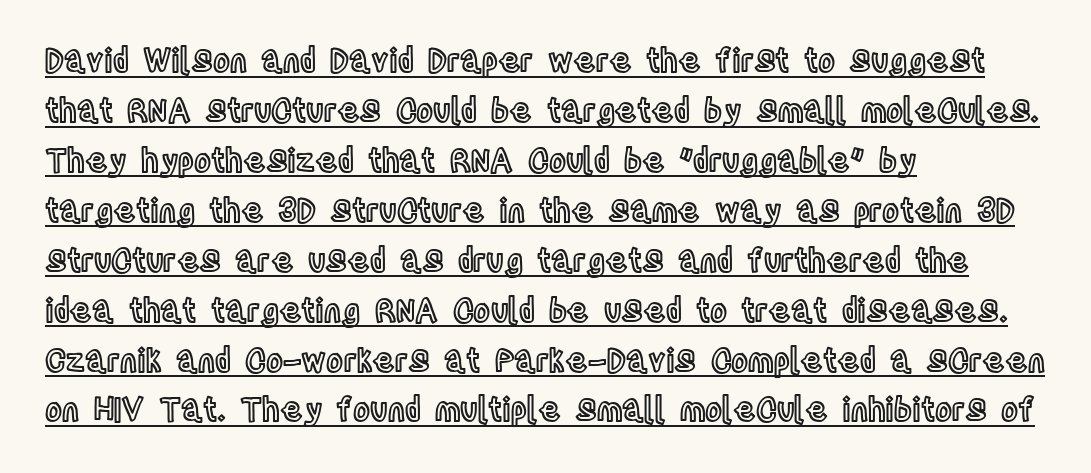
The image shows 32 px condensed type, upright; set left-aligned, normal line spacing (1.56x), normal letter spacing, underlined; a large x-height.
